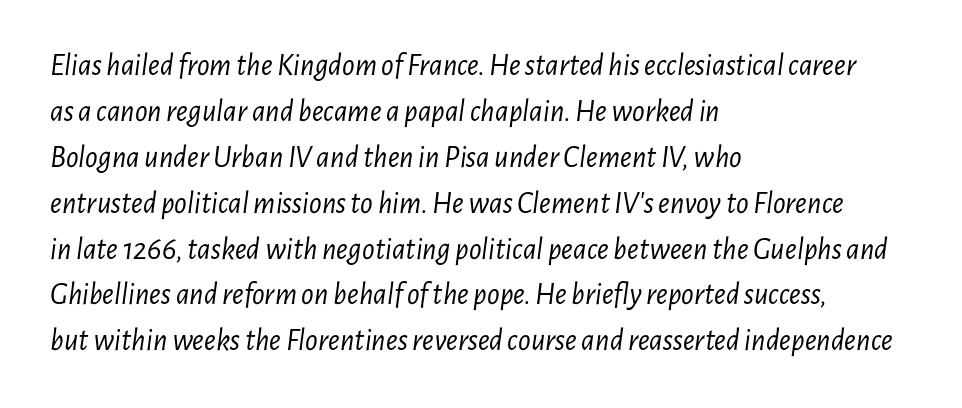
The image shows 31 px light, condensed type, italic (leaning right); set left-aligned, normal line spacing (1.48x), normal letter spacing, not underlined; low stroke contrast and a medium x-height.
